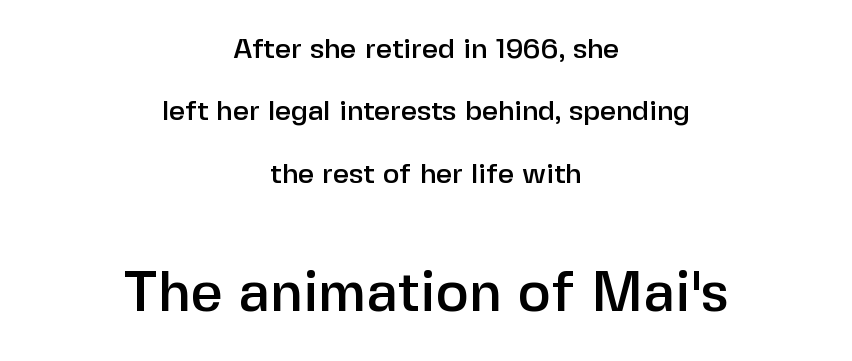
Q: Is the text italic (slanted)? A: No, it is upright.
Q: Is the typeface a serif or a sans-serif typeface? A: Sans-serif.
Q: Is the text underlined? A: No.
Q: How is the paragraph aligned? A: Centered.
Q: Is the spacing between letters normal or unusually wide? A: Normal.
Q: Is the spacing between lines tight, normal or loose? A: Loose.
Q: Which block of text is set in a larger size, the first (top) or the second (bottom)? A: The second (bottom) one.
Q: Width (condensed, normal, or wide)? A: Normal.
Q: Stroke contrast? A: Low.
Q: x-height? A: Medium.
Q: Monospaced? A: No.
